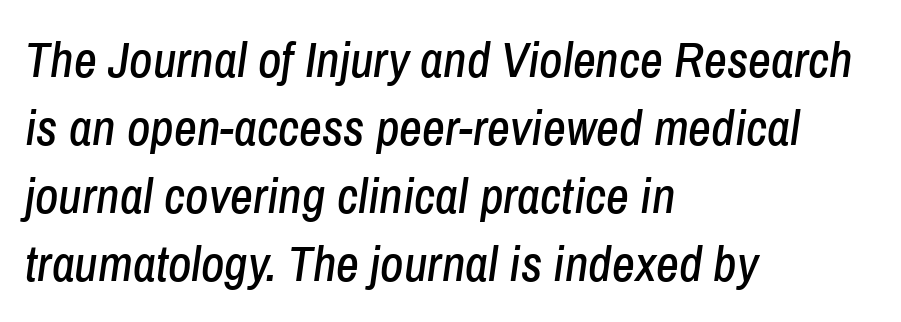
{"italic": "yes", "lean": "right", "slant_degrees": 8, "width": "condensed", "stroke_contrast": "low", "x_height": "medium", "monospaced": "no", "underline": "no", "align": "left", "line_spacing": "normal", "line_spacing_ratio": 1.36, "letter_spacing": "normal", "letter_spacing_em": 0.0, "glyph_px": 50}
